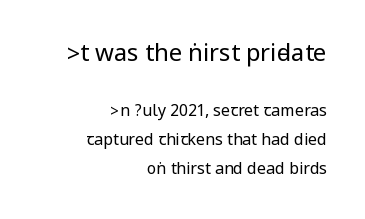
Q: Is the text bold? A: No.
Q: Is the text italic (slanted)? A: No, it is upright.
Q: Is the text underlined? A: No.
Q: How is the paragraph aligned? A: Right-aligned.
Q: Is the spacing between letters normal or unusually wide? A: Normal.
Q: Which block of text is set in a larger size, the first (top) or the second (bottom)? A: The first (top) one.
